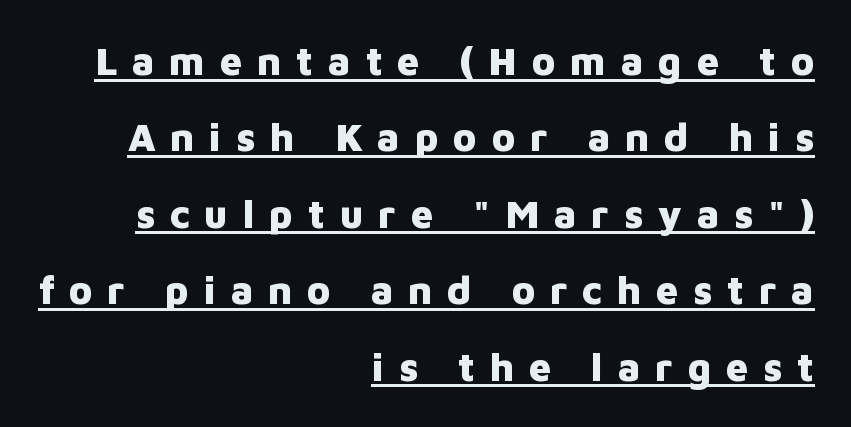
Q: Is the text bold? A: Yes.
Q: Is the text italic (slanted)? A: No, it is upright.
Q: Is the typeface a serif or a sans-serif typeface? A: Sans-serif.
Q: Is the text underlined? A: Yes.
Q: How is the paragraph aligned? A: Right-aligned.
Q: Is the spacing between letters normal or unusually wide? A: Unusually wide.
Q: Is the spacing between lines tight, normal or loose? A: Loose.
Q: Width (condensed, normal, or wide)? A: Normal.
Q: Stroke contrast? A: Low.
Q: x-height? A: Medium.
Q: Monospaced? A: No.
